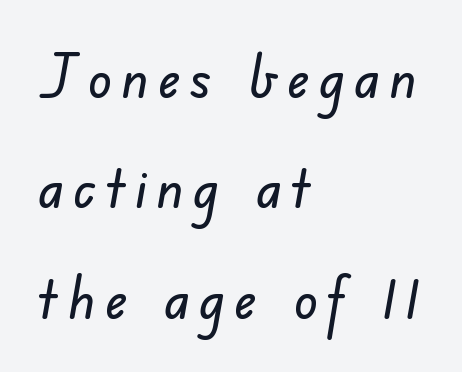
The image shows 59 px sans-serif type; set left-aligned, line spacing 1.87x, not underlined; low stroke contrast and a small x-height.
